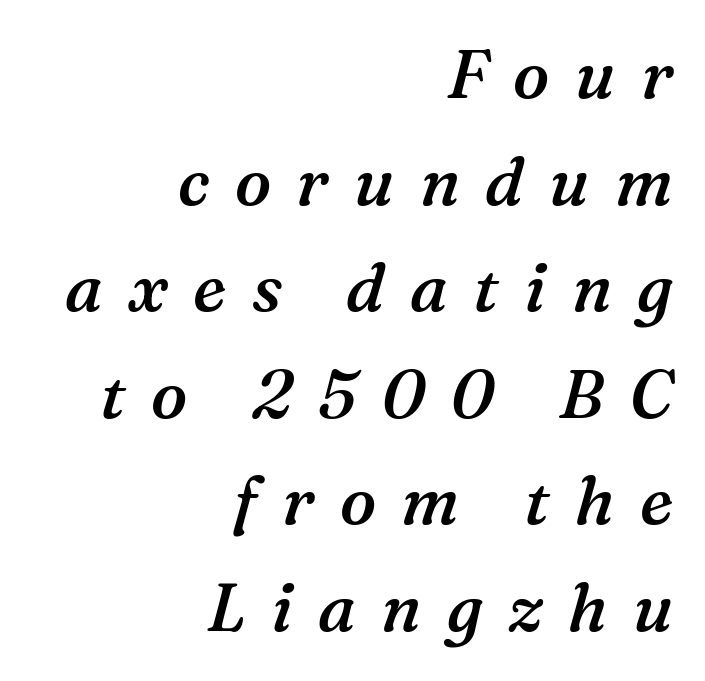
Q: Is the text bold? A: Semi-bold.
Q: Is the text italic (slanted)? A: Yes, it leans right by about 16 degrees.
Q: Is the typeface a serif or a sans-serif typeface? A: Serif.
Q: Is the text underlined? A: No.
Q: How is the paragraph aligned? A: Right-aligned.
Q: Is the spacing between letters normal or unusually wide? A: Unusually wide.
Q: Is the spacing between lines tight, normal or loose? A: Normal.
Q: Width (condensed, normal, or wide)? A: Normal.
Q: Stroke contrast? A: Medium.
Q: x-height? A: Medium.
Q: Monospaced? A: No.
